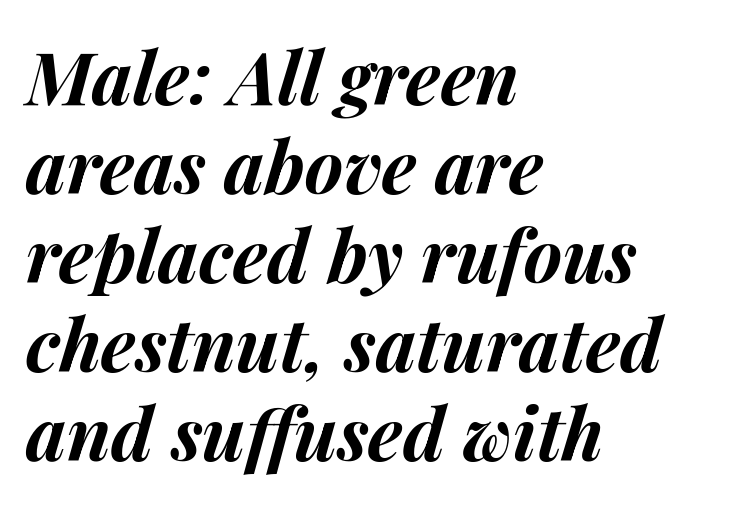
{"italic": "yes", "lean": "right", "slant_degrees": 14, "bold": "yes", "weight": "bold", "width": "normal", "stroke_contrast": "medium", "x_height": "medium", "monospaced": "no", "underline": "no", "align": "left", "line_spacing_ratio": 1.22, "letter_spacing": "normal", "letter_spacing_em": 0.0, "glyph_px": 73}
